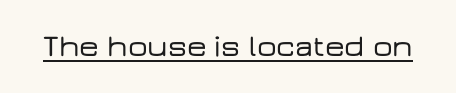
The image shows 31 px wide sans-serif type, upright; set normal letter spacing, underlined; low stroke contrast and a medium x-height.
